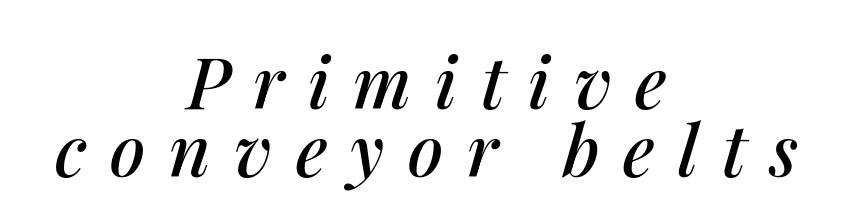
The image shows 71 px text type, italic (leaning right); set centered, tight line spacing (0.96x), unusually wide letter spacing (+0.33 em), not underlined; medium stroke contrast and a medium x-height.
